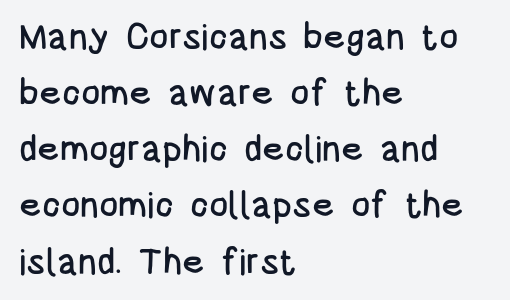
Q: Is the text italic (slanted)? A: No, it is upright.
Q: Is the typeface a serif or a sans-serif typeface? A: Sans-serif.
Q: Is the text underlined? A: No.
Q: How is the paragraph aligned? A: Left-aligned.
Q: Is the spacing between letters normal or unusually wide? A: Normal.
Q: Is the spacing between lines tight, normal or loose? A: Normal.
Q: Width (condensed, normal, or wide)? A: Condensed.
Q: Stroke contrast? A: Low.
Q: x-height? A: Large.
Q: Monospaced? A: No.
